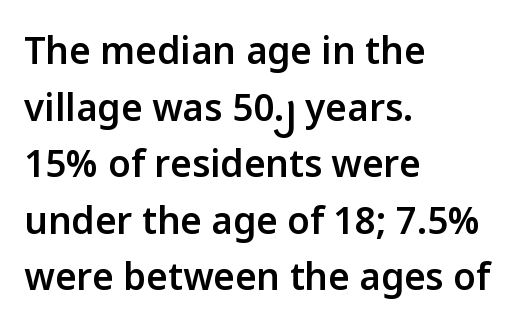
This sample uses plain, unmodified letter spacing. This is the regular roman posture of the typeface. Is this a sans? Yes — the strokes have no serifs. Notice how the passage keeps a crisp vertical edge on the left only.
